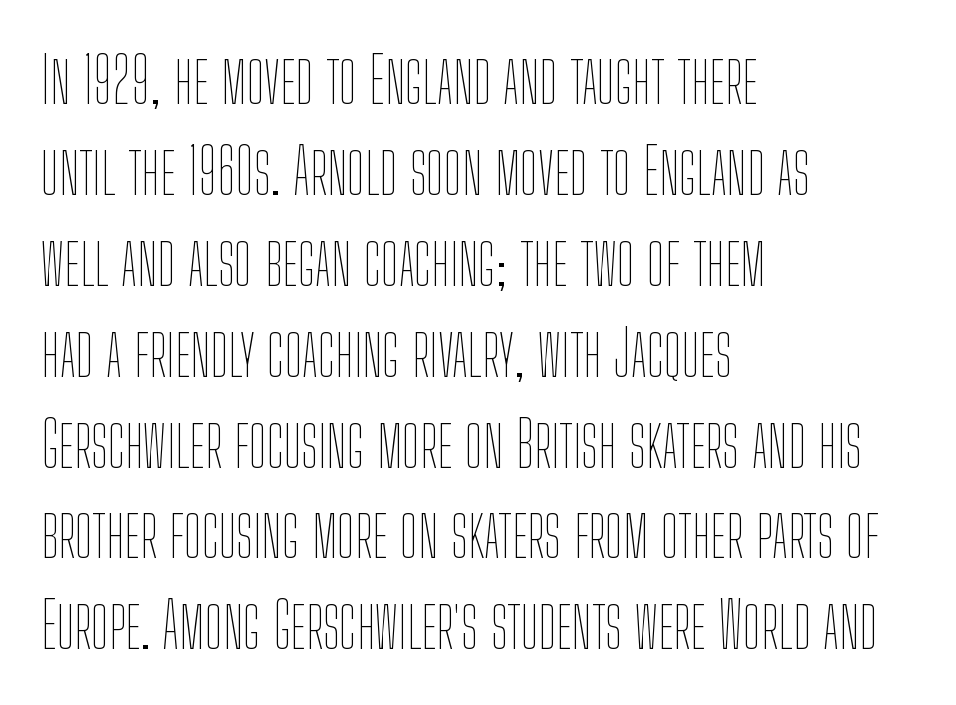
The image shows 64 px thin, condensed type, upright; set left-aligned, normal line spacing (1.42x), normal letter spacing, not underlined; low stroke contrast and a medium x-height.
